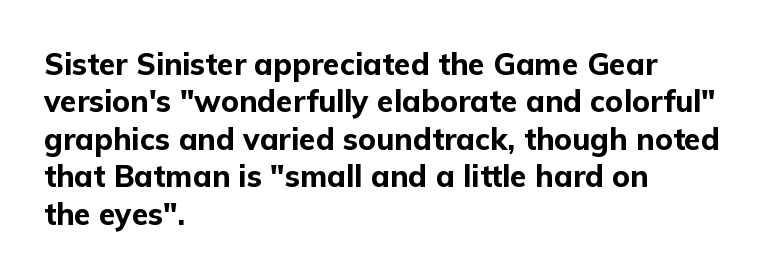
The image shows 30 px bold sans-serif type, upright; set left-aligned, normal line spacing (1.25x), normal letter spacing, not underlined; low stroke contrast and a medium x-height.
